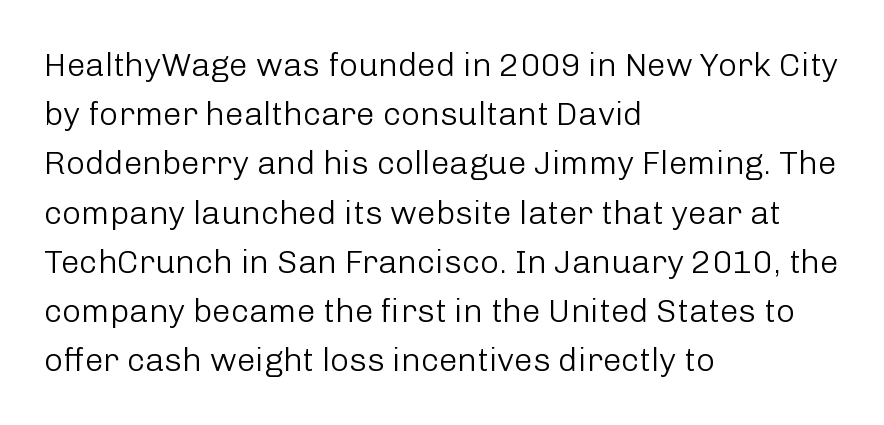
{"serif": "no", "italic": "no", "bold": "no", "weight": "light", "width": "normal", "stroke_contrast": "low", "x_height": "medium", "monospaced": "no", "underline": "no", "align": "left", "line_spacing": "normal", "line_spacing_ratio": 1.49, "letter_spacing": "normal", "letter_spacing_em": 0.0, "glyph_px": 33}
